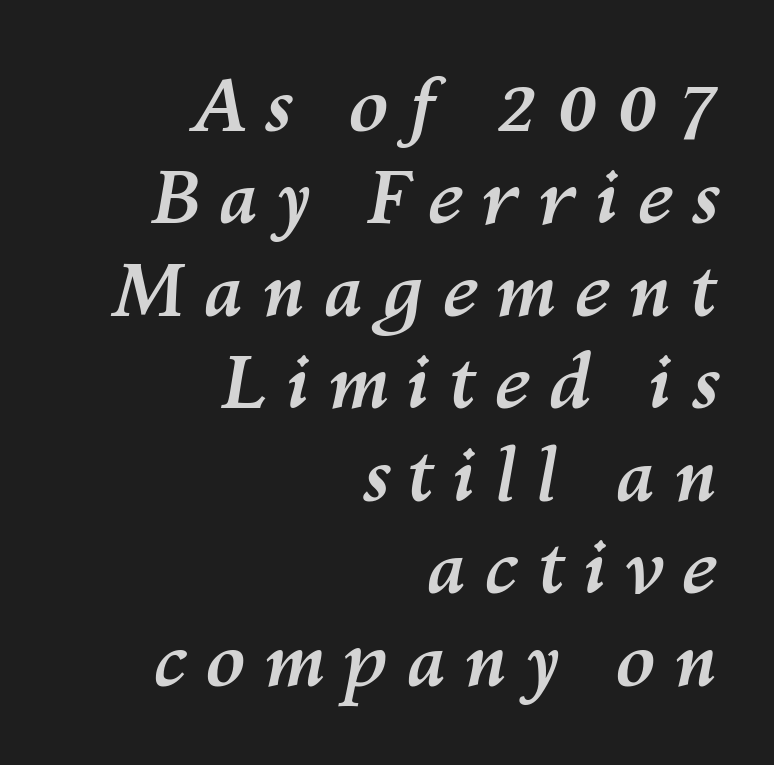
The image shows 74 px semibold type, italic (leaning right); set right-aligned, normal line spacing (1.25x), unusually wide letter spacing (+0.23 em), not underlined; medium stroke contrast and a medium x-height.
